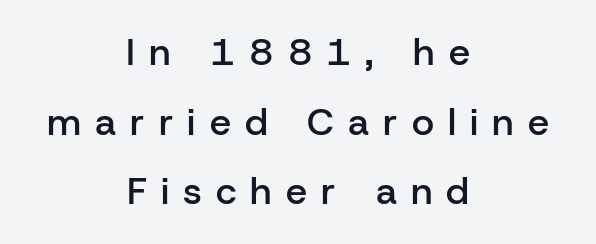
Q: Is the text bold? A: Semi-bold.
Q: Is the text italic (slanted)? A: No, it is upright.
Q: Is the typeface a serif or a sans-serif typeface? A: Sans-serif.
Q: Is the text underlined? A: No.
Q: How is the paragraph aligned? A: Centered.
Q: Is the spacing between letters normal or unusually wide? A: Unusually wide.
Q: Width (condensed, normal, or wide)? A: Normal.
Q: Stroke contrast? A: Low.
Q: x-height? A: Medium.
Q: Monospaced? A: No.
